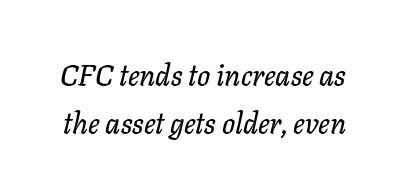
Nobody touched the tracking dial on this one. Yep, that's italic — everything's leaning. Quick note: underline off. Do the characters align in a grid? No, the font is proportional. Students, observe: this is what conventionally led text looks like.
